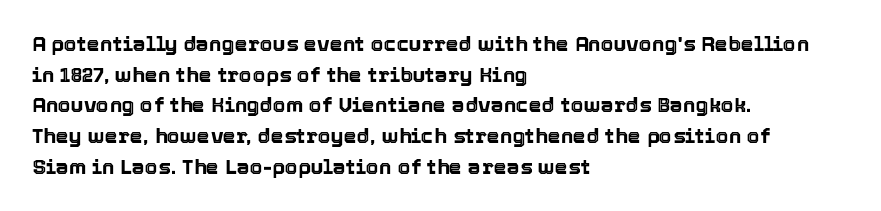
{"italic": "no", "underline": "no", "align": "left", "line_spacing": "normal", "line_spacing_ratio": 1.46, "letter_spacing": "normal", "letter_spacing_em": 0.0, "glyph_px": 21}
